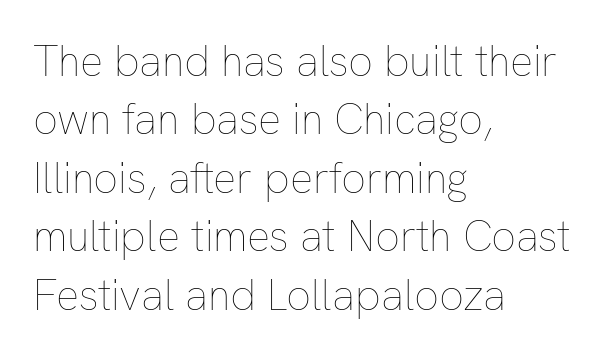
{"italic": "no", "bold": "no", "weight": "thin", "width": "normal", "stroke_contrast": "low", "x_height": "medium", "monospaced": "no", "underline": "no", "align": "left", "line_spacing": "normal", "line_spacing_ratio": 1.36, "letter_spacing": "normal", "letter_spacing_em": 0.0, "glyph_px": 43}
